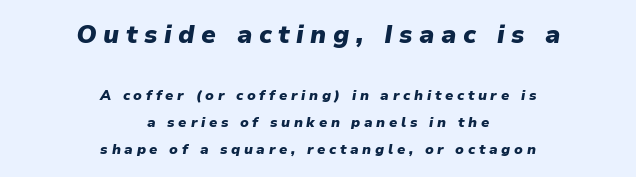
{"italic": "yes", "lean": "right", "slant_degrees": 9, "bold": "yes", "underline": "no", "align": "center", "line_spacing": "loose", "line_spacing_ratio": 1.93, "letter_spacing": "wide", "letter_spacing_em": 0.26, "larger_block": "first", "size_ratio": 1.79, "glyph_px": 25}
